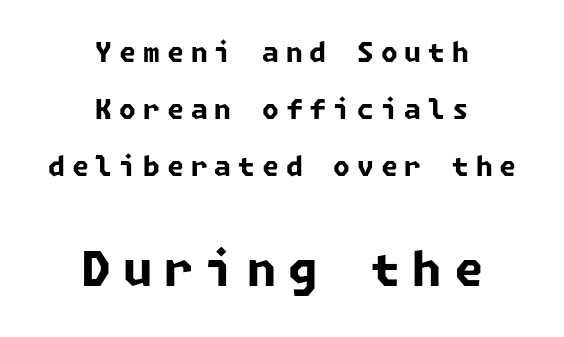
Q: Is the text bold? A: Yes.
Q: Is the typeface a serif or a sans-serif typeface? A: Sans-serif.
Q: Is the text underlined? A: No.
Q: How is the paragraph aligned? A: Centered.
Q: Is the spacing between letters normal or unusually wide? A: Unusually wide.
Q: Is the spacing between lines tight, normal or loose? A: Loose.
Q: Which block of text is set in a larger size, the first (top) or the second (bottom)? A: The second (bottom) one.
Q: Width (condensed, normal, or wide)? A: Normal.
Q: Stroke contrast? A: Low.
Q: x-height? A: Medium.
